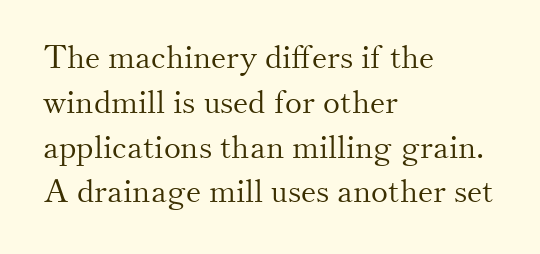
Stroke thickness stays within the range of a standard reading face or lighter. Leading: standard. What kind of face is this? One with serifs. The lines are quadded left. The specimen omits any rule beneath the text block's lines.
